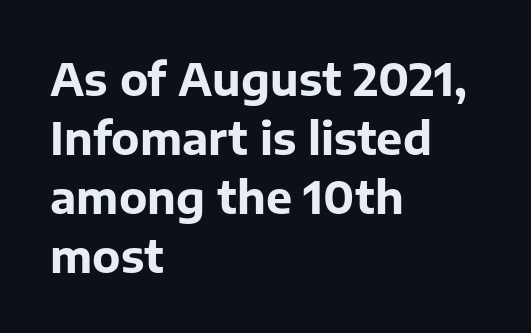
{"serif": "no", "italic": "no", "bold": "yes", "weight": "bold", "width": "normal", "stroke_contrast": "low", "x_height": "medium", "monospaced": "no", "underline": "no", "align": "left", "line_spacing": "normal", "line_spacing_ratio": 1.34, "letter_spacing": "normal", "letter_spacing_em": 0.0, "glyph_px": 44}
